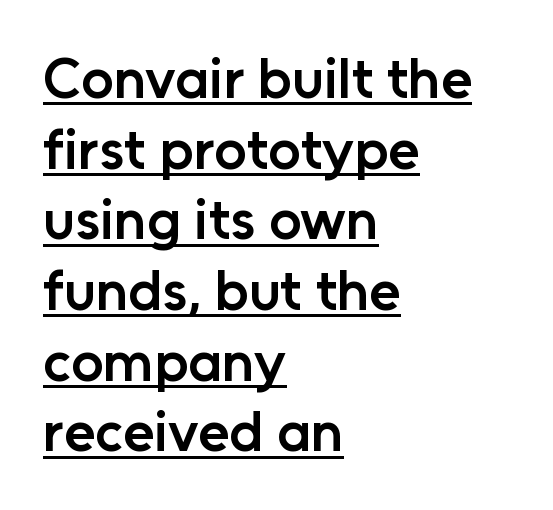
{"serif": "no", "italic": "no", "bold": "semi", "weight": "semibold", "width": "normal", "stroke_contrast": "low", "x_height": "medium", "monospaced": "no", "underline": "yes", "align": "left", "line_spacing_ratio": 1.24, "letter_spacing": "normal", "letter_spacing_em": 0.0, "glyph_px": 57}
